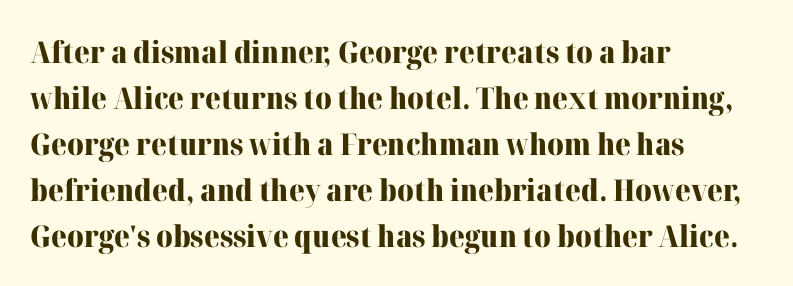
Q: Is the text bold? A: Yes.
Q: Is the text italic (slanted)? A: No, it is upright.
Q: Is the typeface a serif or a sans-serif typeface? A: Serif.
Q: Is the text underlined? A: No.
Q: How is the paragraph aligned? A: Left-aligned.
Q: Is the spacing between letters normal or unusually wide? A: Normal.
Q: Is the spacing between lines tight, normal or loose? A: Normal.
Q: Width (condensed, normal, or wide)? A: Normal.
Q: Stroke contrast? A: High.
Q: x-height? A: Medium.
Q: Monospaced? A: No.
